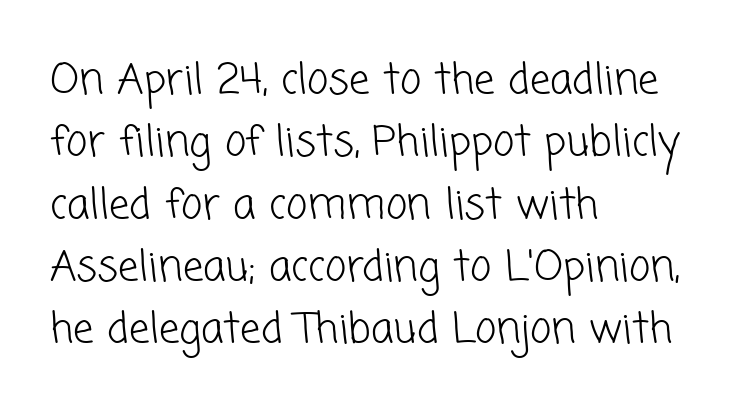
{"serif": "no", "bold": "no", "weight": "light", "width": "normal", "stroke_contrast": "low", "x_height": "medium", "monospaced": "no", "underline": "no", "align": "left", "line_spacing": "normal", "line_spacing_ratio": 1.52, "letter_spacing": "normal", "letter_spacing_em": 0.0, "glyph_px": 41}
